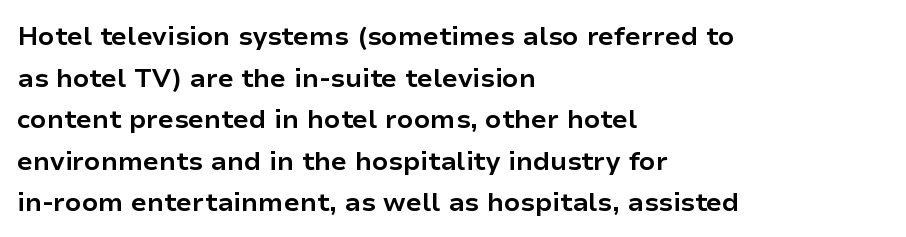
When letters stand straight like this, we call the style roman or upright. Successive baselines arrive at the customary interval. This rendering uses left alignment, leaving the right contour irregular. Notice how thick the strokes are: this is what a full bold looks like.
